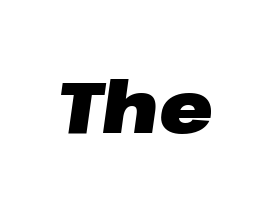
Q: Is the text bold? A: Yes.
Q: Is the text italic (slanted)? A: Yes, it leans right by about 8 degrees.
Q: Is the text underlined? A: No.
Q: Is the spacing between letters normal or unusually wide? A: Normal.
Q: Width (condensed, normal, or wide)? A: Wide.
Q: Stroke contrast? A: Low.
Q: x-height? A: Medium.
Q: Monospaced? A: No.
